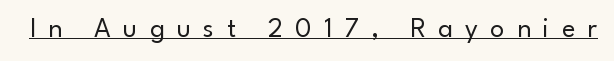
Q: Is the text bold? A: No.
Q: Is the text italic (slanted)? A: No, it is upright.
Q: Is the typeface a serif or a sans-serif typeface? A: Sans-serif.
Q: Is the text underlined? A: Yes.
Q: Is the spacing between letters normal or unusually wide? A: Unusually wide.
Q: Width (condensed, normal, or wide)? A: Normal.
Q: Stroke contrast? A: Low.
Q: x-height? A: Small.
Q: Monospaced? A: No.
